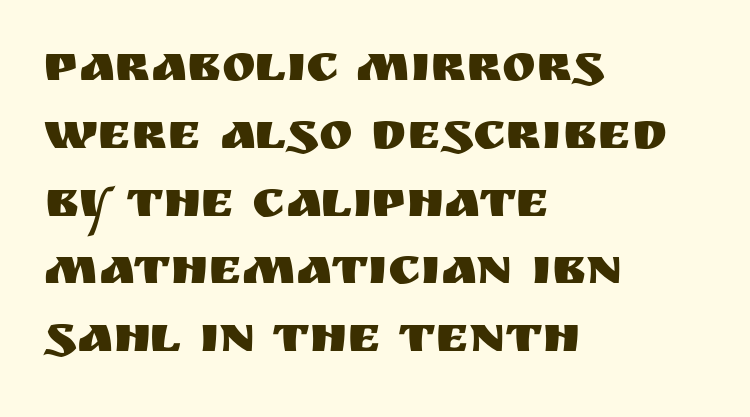
Q: Is the text italic (slanted)? A: No, it is upright.
Q: Is the typeface a serif or a sans-serif typeface? A: Sans-serif.
Q: Is the text underlined? A: No.
Q: How is the paragraph aligned? A: Left-aligned.
Q: Is the spacing between letters normal or unusually wide? A: Normal.
Q: Is the spacing between lines tight, normal or loose? A: Normal.
Q: Width (condensed, normal, or wide)? A: Normal.
Q: Stroke contrast? A: Medium.
Q: x-height? A: Large.
Q: Monospaced? A: No.
